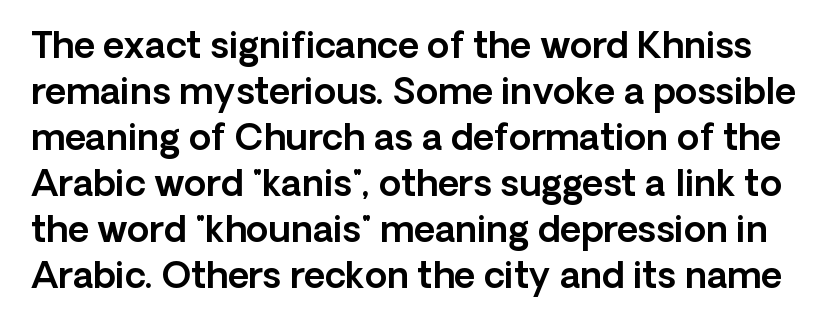
The image shows 36 px sans-serif type, upright; set normal line spacing (1.28x), normal letter spacing, not underlined; a medium x-height.
